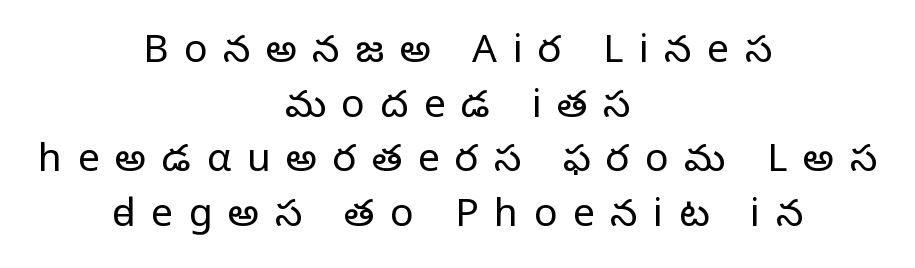
The image shows 39 px regular-weight serif type, upright; set centered, normal line spacing (1.4x), unusually wide letter spacing (+0.4 em), not underlined; low stroke contrast and a large x-height.
